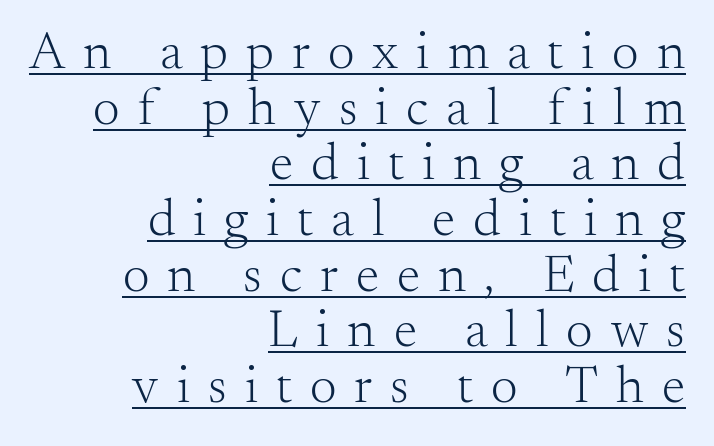
These glyphs show unthickened strokes, regular width or finer. Each letter's strokes conclude with small projecting serifs. If you measured baseline to baseline, you'd find a short distance. Note the varied advance widths — an 'i' is clearly narrower than an 'm'.
